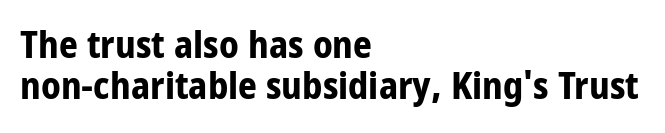
The image shows 37 px bold, condensed sans-serif type, upright; set left-aligned, tight line spacing (1.11x), normal letter spacing, not underlined; low stroke contrast and a large x-height.
